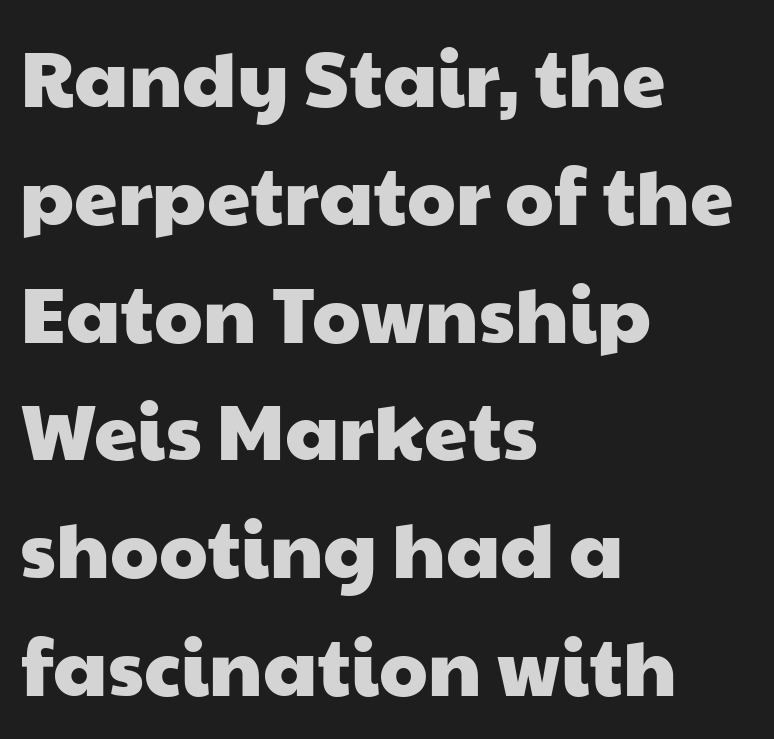
Words appear dense and cohesive because spacing is normal. Underlining? Definitely not there. In terms of leading, this rendering sits right in the middle. The rag falls on the right side of this text block. Unlike a traditional serif, this face leaves its strokes unadorned.
